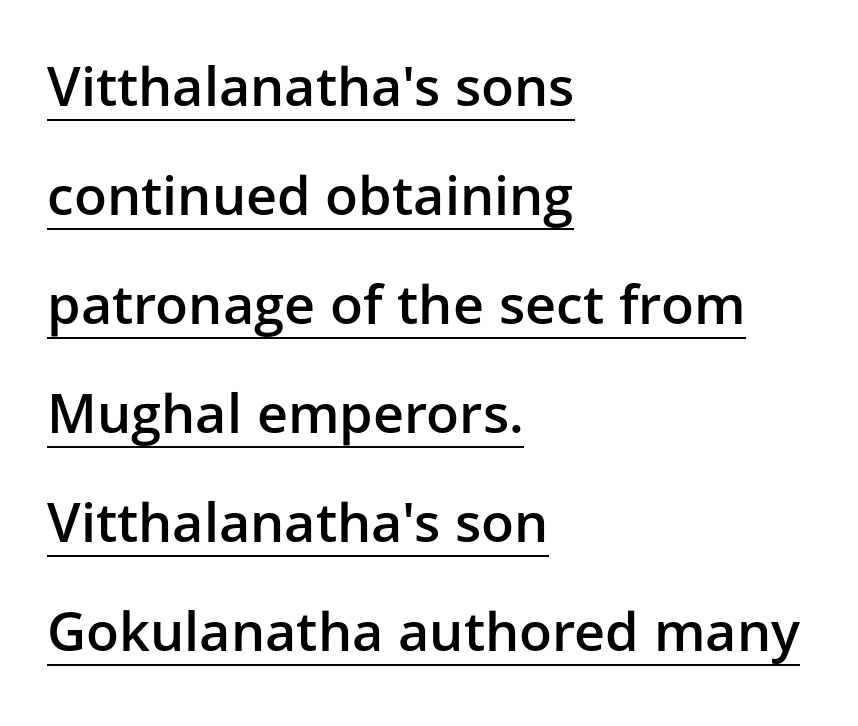
The image shows 54 px semibold sans-serif type, upright; set left-aligned, loose line spacing (2.02x), normal letter spacing, underlined; low stroke contrast and a medium x-height.
